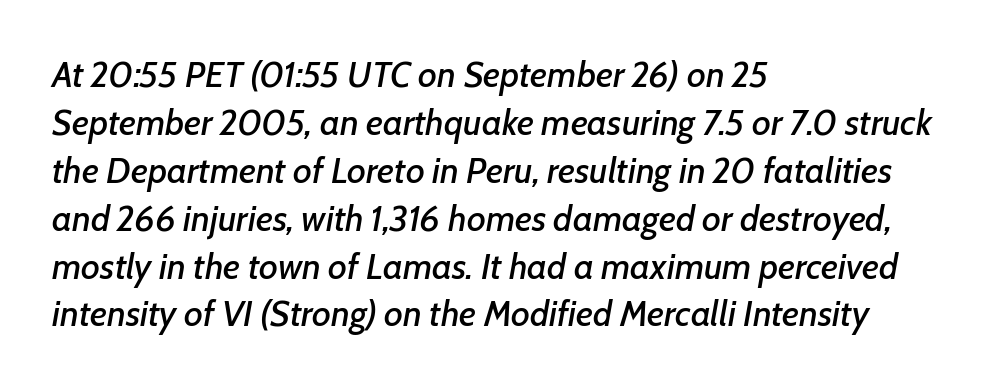
Q: Is the text italic (slanted)? A: Yes, it leans right by about 7 degrees.
Q: Is the text underlined? A: No.
Q: How is the paragraph aligned? A: Left-aligned.
Q: Is the spacing between letters normal or unusually wide? A: Normal.
Q: Is the spacing between lines tight, normal or loose? A: Normal.
Q: Width (condensed, normal, or wide)? A: Normal.
Q: Stroke contrast? A: Low.
Q: x-height? A: Medium.
Q: Monospaced? A: No.
